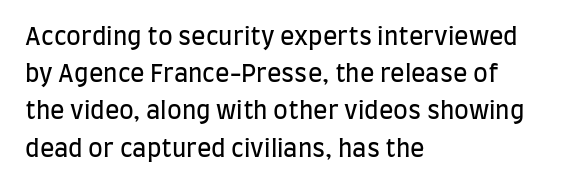
The image shows 24 px text type, upright; set left-aligned, normal line spacing (1.55x), normal letter spacing, not underlined.
